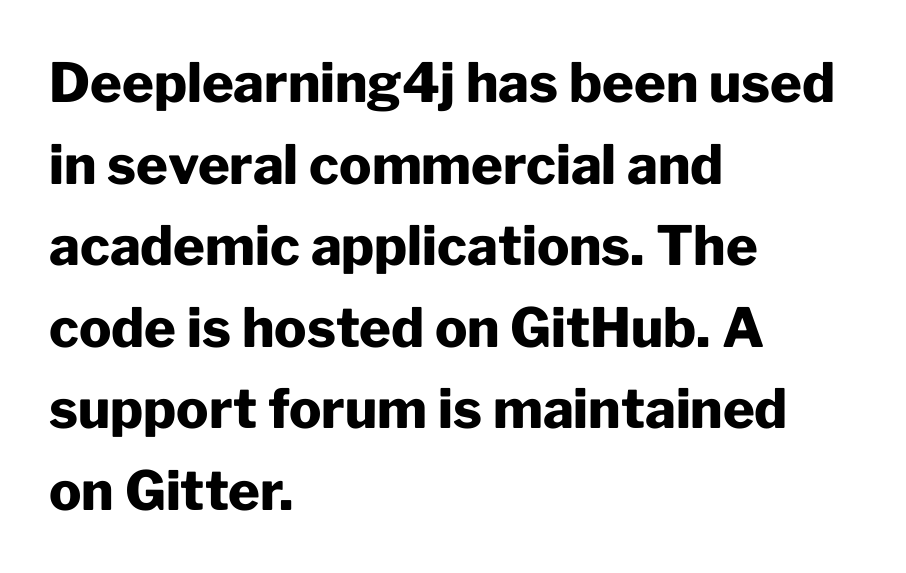
The image shows 54 px heavy sans-serif type, upright; set left-aligned, normal line spacing (1.51x), normal letter spacing, not underlined; low stroke contrast and a medium x-height.
